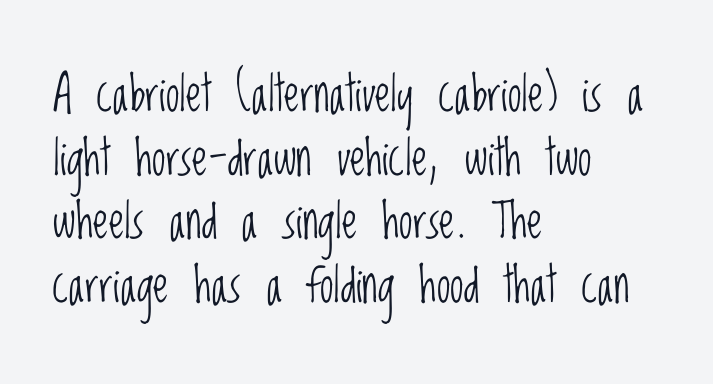
Q: Is the text bold? A: No.
Q: Is the text italic (slanted)? A: No, it is upright.
Q: Is the typeface a serif or a sans-serif typeface? A: Sans-serif.
Q: Is the text underlined? A: No.
Q: How is the paragraph aligned? A: Left-aligned.
Q: Is the spacing between letters normal or unusually wide? A: Normal.
Q: Is the spacing between lines tight, normal or loose? A: Normal.
Q: Width (condensed, normal, or wide)? A: Condensed.
Q: Stroke contrast? A: Low.
Q: x-height? A: Large.
Q: Monospaced? A: No.
